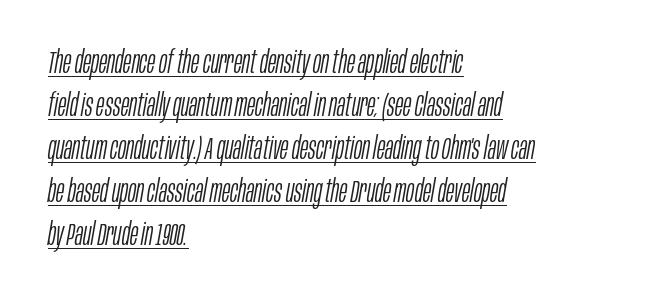
{"italic": "yes", "lean": "right", "slant_degrees": 10, "bold": "no", "weight": "light", "width": "condensed", "stroke_contrast": "low", "x_height": "large", "monospaced": "no", "underline": "yes", "align": "left", "line_spacing": "normal", "line_spacing_ratio": 1.39, "letter_spacing": "normal", "letter_spacing_em": 0.0, "glyph_px": 31}
